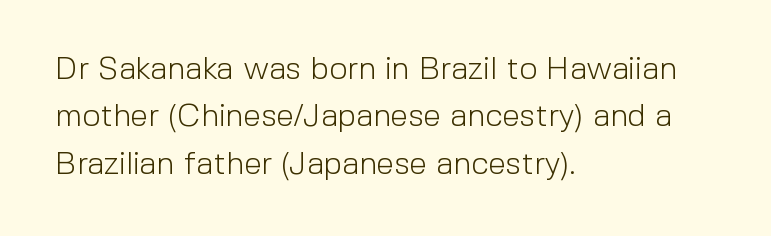
The area under the type is left untouched. The letters advance in unequal steps, a hallmark of proportional type. No extra tracking has been applied to these lines. These lines are set flush left with a ragged right edge.
